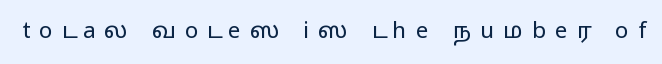
The font sits on the lighter half of the weight spectrum, regular included. Lines of text with bare space underneath. Do the letters lean? They stand straight. Display-style spreading of the glyphs; the letterfit is very open.
